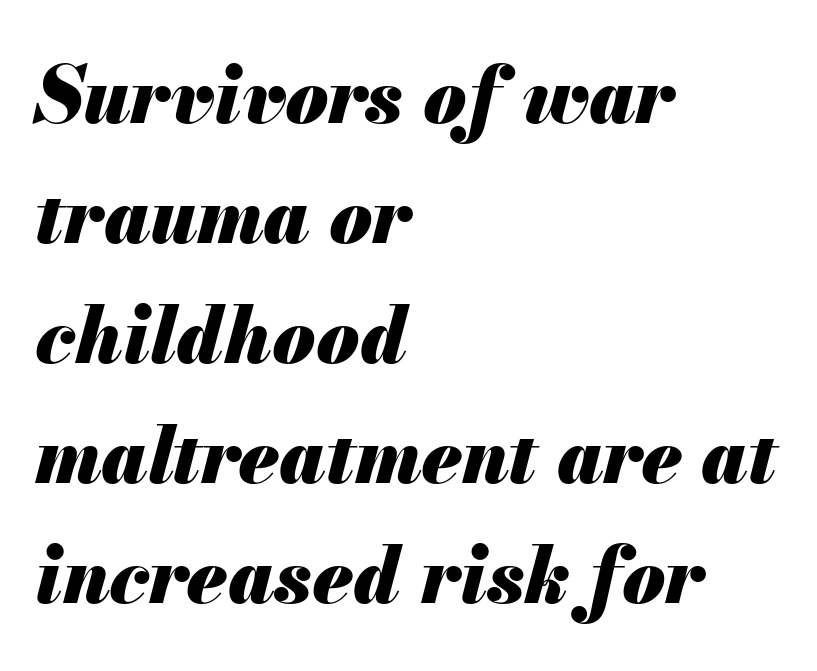
The image shows 78 px heavy type, italic (leaning right); set left-aligned, normal line spacing (1.54x), normal letter spacing, not underlined; medium stroke contrast and a small x-height.
